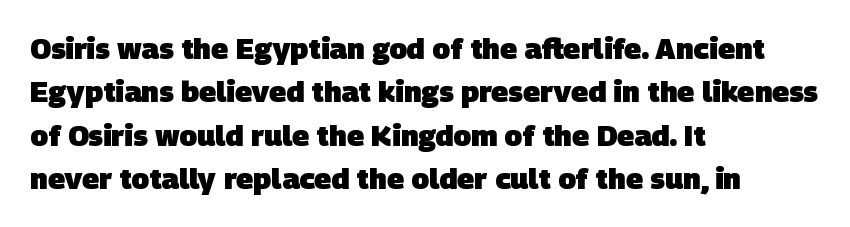
The image shows 29 px heavy sans-serif type; set left-aligned, normal line spacing (1.5x), normal letter spacing, not underlined; low stroke contrast and a large x-height.
